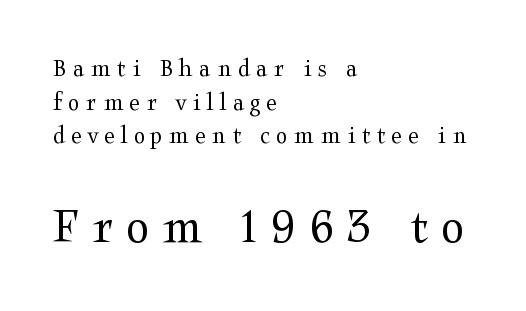
The image shows 53 px regular-weight, wide serif type, upright; set left-aligned, normal line spacing (1.29x), unusually wide letter spacing (+0.24 em), not underlined; the second (bottom) block is 2.04x larger; medium stroke contrast and a medium x-height.
